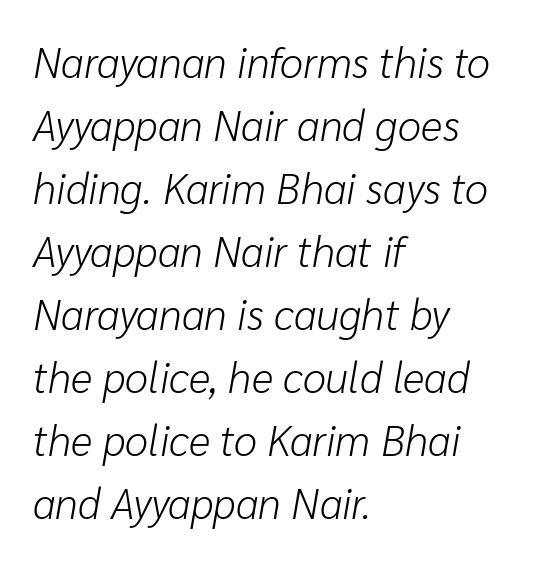
The image shows 42 px light type, italic (leaning right); set left-aligned, normal line spacing (1.5x), normal letter spacing, not underlined; low stroke contrast and a medium x-height.
